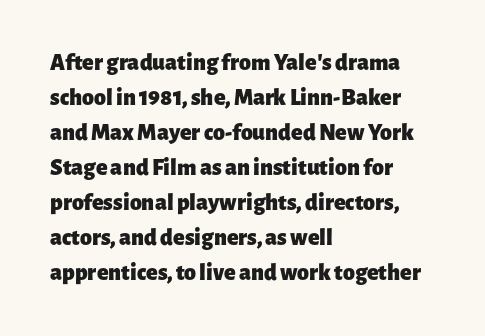
Q: Is the text bold? A: Yes.
Q: Is the text italic (slanted)? A: No, it is upright.
Q: Is the text underlined? A: No.
Q: How is the paragraph aligned? A: Left-aligned.
Q: Is the spacing between letters normal or unusually wide? A: Normal.
Q: Is the spacing between lines tight, normal or loose? A: Normal.
